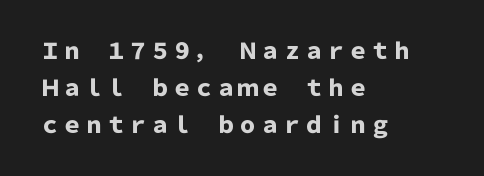
The image shows 22 px bold type, upright; set left-aligned, normal line spacing (1.69x), normal letter spacing, not underlined.
